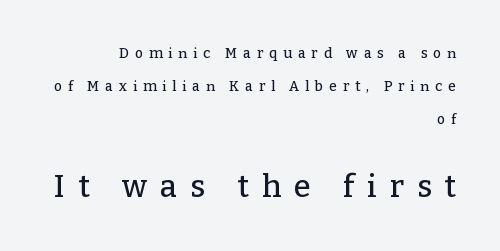
Q: Is the text italic (slanted)? A: No, it is upright.
Q: Is the typeface a serif or a sans-serif typeface? A: Serif.
Q: Is the text underlined? A: No.
Q: How is the paragraph aligned? A: Right-aligned.
Q: Is the spacing between letters normal or unusually wide? A: Unusually wide.
Q: Is the spacing between lines tight, normal or loose? A: Loose.
Q: Which block of text is set in a larger size, the first (top) or the second (bottom)? A: The second (bottom) one.
Q: Width (condensed, normal, or wide)? A: Normal.
Q: Stroke contrast? A: Low.
Q: x-height? A: Medium.
Q: Monospaced? A: No.
